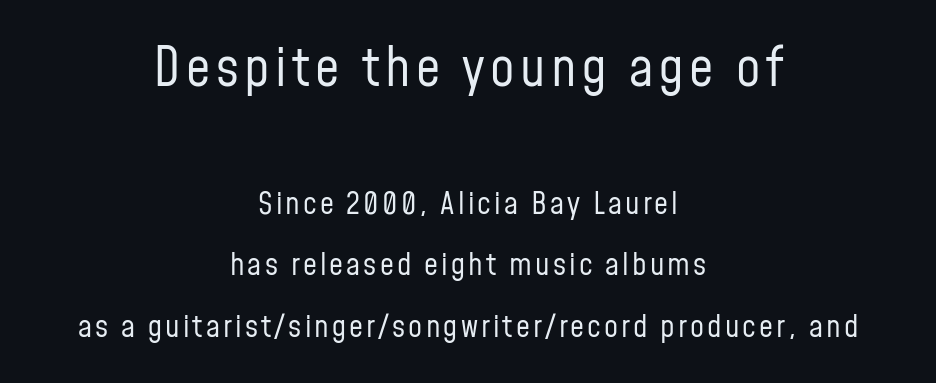
{"serif": "no", "italic": "no", "bold": "no", "weight": "regular", "width": "condensed", "stroke_contrast": "low", "x_height": "medium", "monospaced": "no", "underline": "no", "align": "center", "line_spacing": "loose", "line_spacing_ratio": 1.99, "larger_block": "first", "size_ratio": 1.74, "glyph_px": 54}
